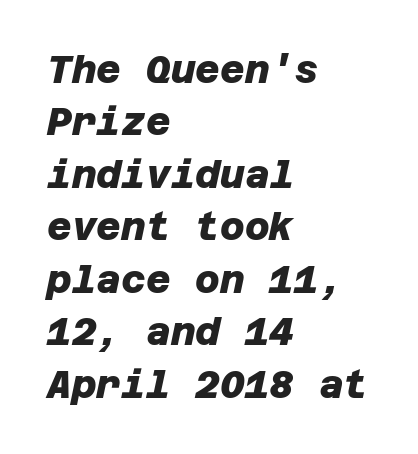
The image shows 38 px heavy sans-serif type; set left-aligned, normal line spacing (1.38x), normal letter spacing, not underlined; low stroke contrast and a large x-height.
